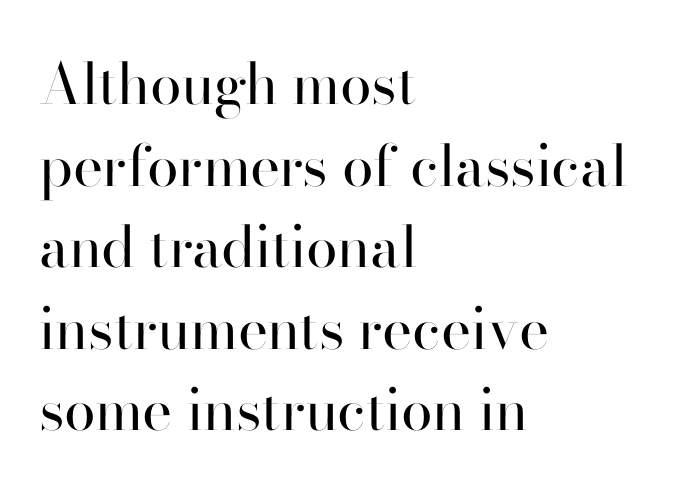
Q: Is the text bold? A: No.
Q: Is the text italic (slanted)? A: No, it is upright.
Q: Is the typeface a serif or a sans-serif typeface? A: Sans-serif.
Q: Is the text underlined? A: No.
Q: How is the paragraph aligned? A: Left-aligned.
Q: Is the spacing between letters normal or unusually wide? A: Normal.
Q: Is the spacing between lines tight, normal or loose? A: Normal.
Q: Width (condensed, normal, or wide)? A: Normal.
Q: Stroke contrast? A: High.
Q: x-height? A: Small.
Q: Monospaced? A: No.
